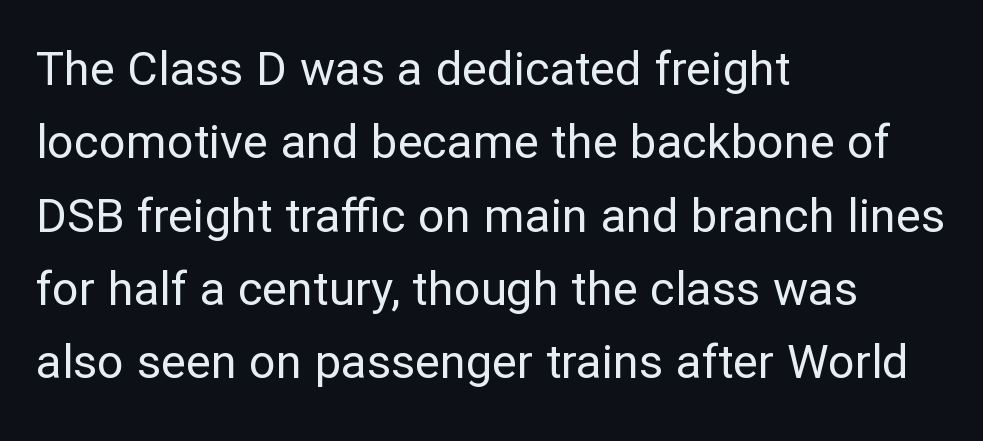
Q: Is the text bold? A: No.
Q: Is the text italic (slanted)? A: No, it is upright.
Q: Is the typeface a serif or a sans-serif typeface? A: Sans-serif.
Q: Is the text underlined? A: No.
Q: How is the paragraph aligned? A: Left-aligned.
Q: Is the spacing between letters normal or unusually wide? A: Normal.
Q: Is the spacing between lines tight, normal or loose? A: Normal.
Q: Width (condensed, normal, or wide)? A: Normal.
Q: Stroke contrast? A: Low.
Q: x-height? A: Medium.
Q: Monospaced? A: No.
